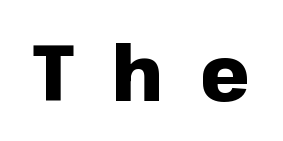
Q: Is the text bold? A: Yes.
Q: Is the text italic (slanted)? A: No, it is upright.
Q: Is the typeface a serif or a sans-serif typeface? A: Sans-serif.
Q: Is the text underlined? A: No.
Q: Is the spacing between letters normal or unusually wide? A: Unusually wide.
Q: Width (condensed, normal, or wide)? A: Normal.
Q: Stroke contrast? A: Low.
Q: x-height? A: Medium.
Q: Monospaced? A: No.
